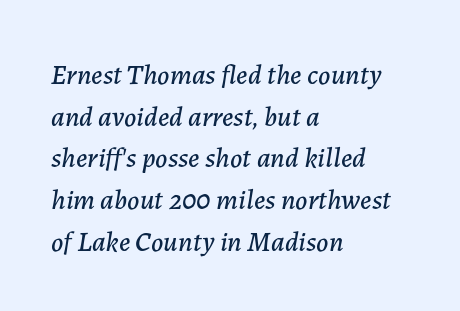
Does the leading feel generous? No, just average. These lines are rendered in a variable-pitch font. Is the block centered? No — it sits flush against the left margin. Here the glyphs are tracked normally, forming tight word shapes. Descenders hang freely into open space. Is the type slanted? Yes — the strokes lean at a clear angle.
